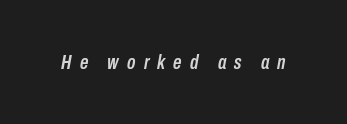
{"italic": "yes", "lean": "right", "slant_degrees": 10, "underline": "no", "letter_spacing": "wide", "letter_spacing_em": 0.39, "glyph_px": 21}
